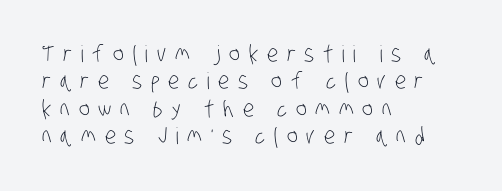
{"bold": "no", "underline": "no", "align": "left", "line_spacing_ratio": 1.19, "letter_spacing": "wide", "letter_spacing_em": 0.38, "glyph_px": 23}
